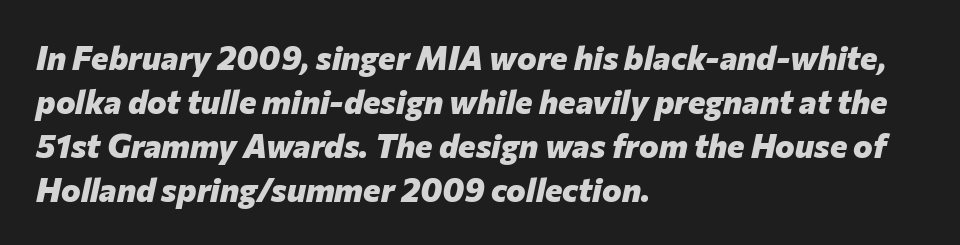
The image shows 33 px heavy type, italic (leaning right); set left-aligned, normal line spacing (1.33x), normal letter spacing, not underlined; low stroke contrast and a medium x-height.
